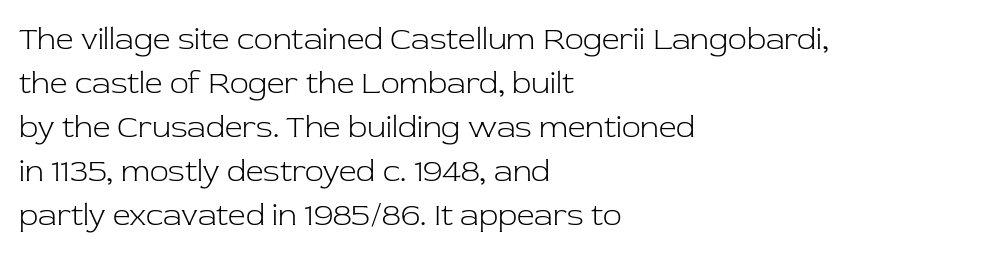
Q: Is the text bold? A: No.
Q: Is the text italic (slanted)? A: No, it is upright.
Q: Is the typeface a serif or a sans-serif typeface? A: Serif.
Q: Is the text underlined? A: No.
Q: How is the paragraph aligned? A: Left-aligned.
Q: Is the spacing between letters normal or unusually wide? A: Normal.
Q: Is the spacing between lines tight, normal or loose? A: Normal.
Q: Width (condensed, normal, or wide)? A: Normal.
Q: Stroke contrast? A: Low.
Q: x-height? A: Medium.
Q: Monospaced? A: No.
